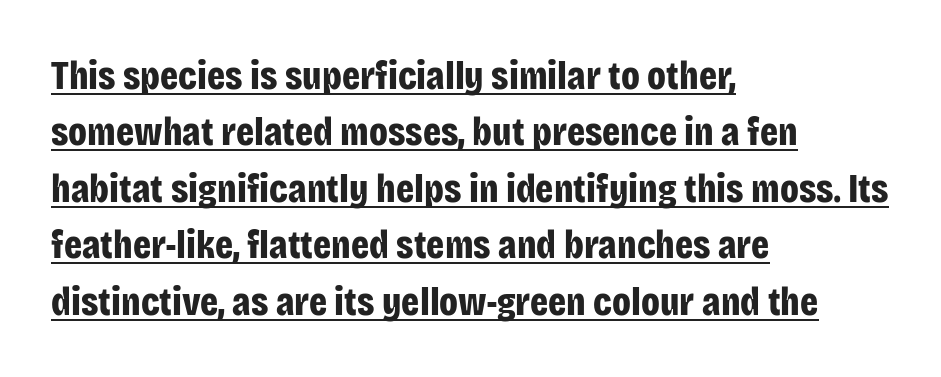
The image shows 40 px bold, condensed sans-serif type, upright; set left-aligned, normal line spacing (1.41x), normal letter spacing, underlined; low stroke contrast and a large x-height.
